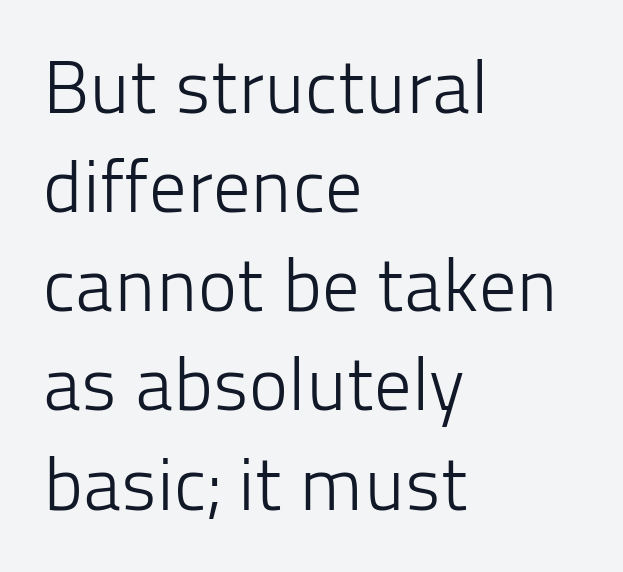
{"serif": "no", "italic": "no", "bold": "no", "weight": "light", "width": "normal", "stroke_contrast": "low", "x_height": "medium", "monospaced": "no", "underline": "no", "align": "left", "line_spacing": "normal", "line_spacing_ratio": 1.34, "letter_spacing": "normal", "letter_spacing_em": 0.0, "glyph_px": 74}
